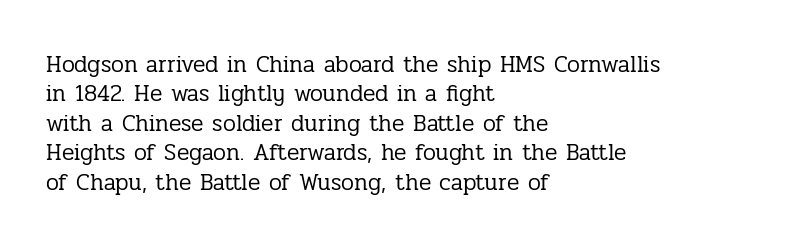
It's the straight-up-and-down kind of type. The face used here is rendered with its standard letterfit. The setting favours the left margin, as ordinary paragraphs usually do. This is not heavy type; no bold has been used. Interline gaps are of average width in this sample.
